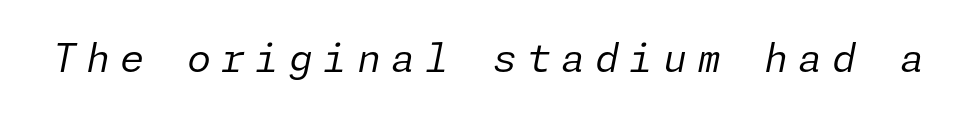
The image shows 39 px regular-weight type, italic (leaning right); set unusually wide letter spacing (+0.25 em), not underlined; low stroke contrast and a medium x-height.
